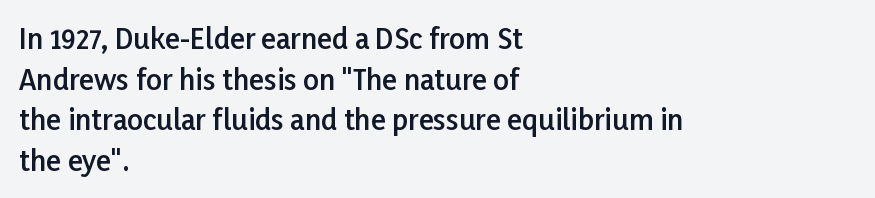
Q: Is the text bold? A: Semi-bold.
Q: Is the text italic (slanted)? A: No, it is upright.
Q: Is the typeface a serif or a sans-serif typeface? A: Sans-serif.
Q: Is the text underlined? A: No.
Q: How is the paragraph aligned? A: Left-aligned.
Q: Is the spacing between letters normal or unusually wide? A: Normal.
Q: Is the spacing between lines tight, normal or loose? A: Normal.
Q: Width (condensed, normal, or wide)? A: Normal.
Q: Stroke contrast? A: Low.
Q: x-height? A: Medium.
Q: Monospaced? A: No.
